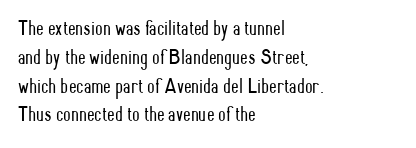
No extra ink here — the face is not bold. The ragged edge is on the right, which tells us the setting is flush left. Decoration check: the copy has no underline. Between one letter and the next there's only the usual sliver of space. No italicization has been applied; the sample stays upright. Successive baselines arrive at the customary interval.
